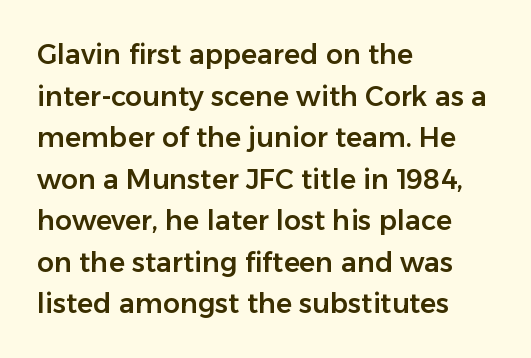
Q: Is the text italic (slanted)? A: No, it is upright.
Q: Is the text underlined? A: No.
Q: How is the paragraph aligned? A: Left-aligned.
Q: Is the spacing between letters normal or unusually wide? A: Normal.
Q: Is the spacing between lines tight, normal or loose? A: Normal.
